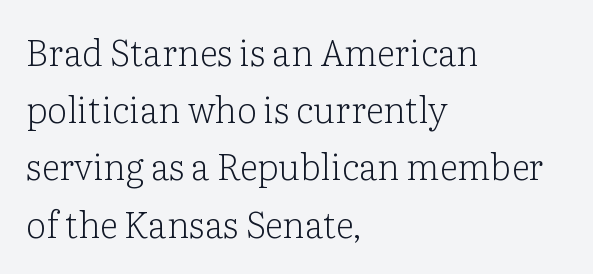
Q: Is the text bold? A: No.
Q: Is the text italic (slanted)? A: No, it is upright.
Q: Is the typeface a serif or a sans-serif typeface? A: Serif.
Q: Is the text underlined? A: No.
Q: How is the paragraph aligned? A: Left-aligned.
Q: Is the spacing between letters normal or unusually wide? A: Normal.
Q: Is the spacing between lines tight, normal or loose? A: Normal.
Q: Width (condensed, normal, or wide)? A: Normal.
Q: Stroke contrast? A: Low.
Q: x-height? A: Medium.
Q: Monospaced? A: No.
